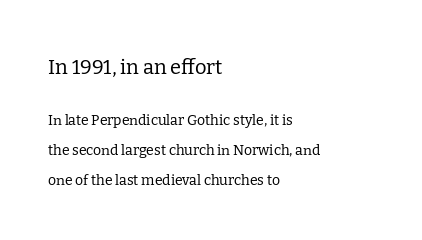
A quiet, ordinary-to-light weight characterises the typeface. This sample uses plain, unmodified letter spacing. The specimen reads as upright at a glance. Is the block centered? No — it sits flush against the left margin. You could fit nearly another row in the gap between these rows. Check the space under the baseline: it is left empty.
